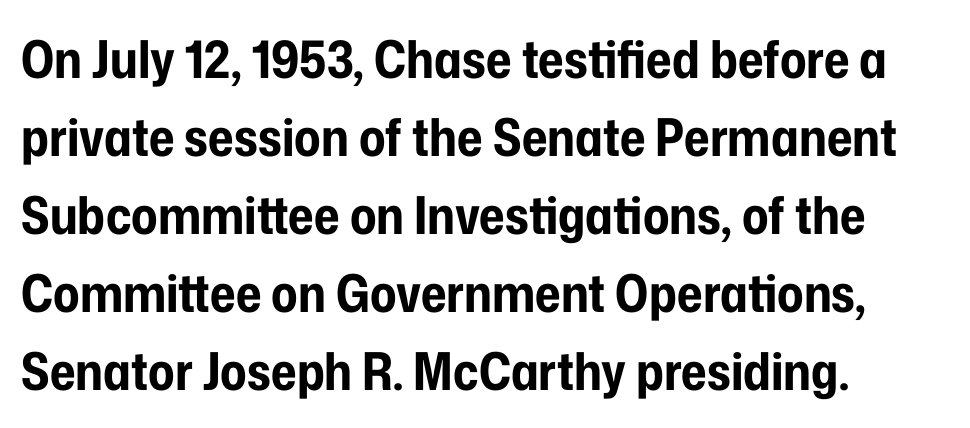
The image shows 52 px bold, condensed sans-serif type, upright; set left-aligned, normal line spacing (1.5x), normal letter spacing, not underlined; low stroke contrast and a medium x-height.
